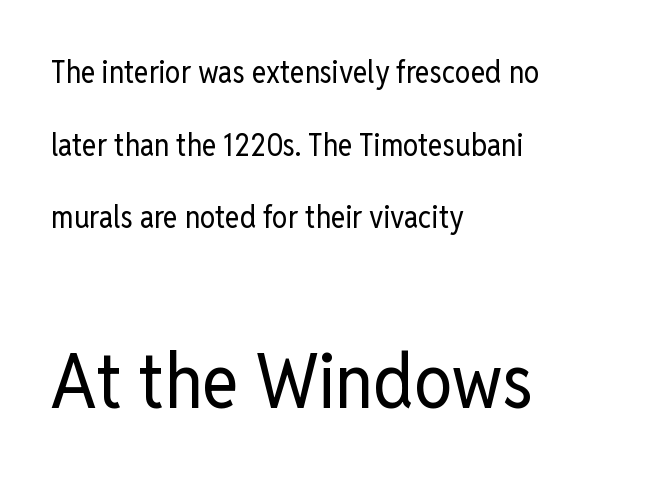
The image shows 77 px regular-weight, condensed sans-serif type, upright; set left-aligned, loose line spacing (2.34x), normal letter spacing, not underlined; the second (bottom) block is 2.48x larger; low stroke contrast and a medium x-height.
